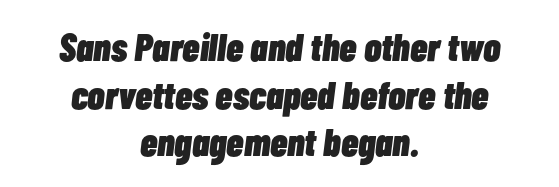
Emphasis-style slanted type is in use. The face used here is proportionally spaced, like ordinary book or web type. Teacher's note: observe the equal gaps on both sides — that is centered alignment. Heavy, bold letterforms. The area under the type is left untouched.
